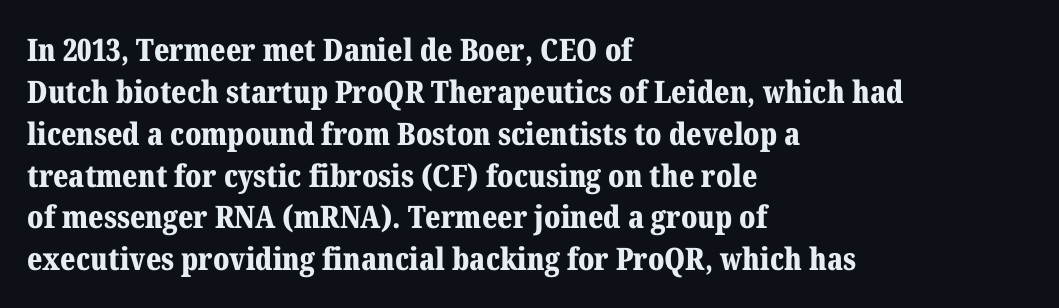
Q: Is the text bold? A: Yes.
Q: Is the text italic (slanted)? A: No, it is upright.
Q: Is the typeface a serif or a sans-serif typeface? A: Serif.
Q: Is the text underlined? A: No.
Q: How is the paragraph aligned? A: Left-aligned.
Q: Is the spacing between letters normal or unusually wide? A: Normal.
Q: Is the spacing between lines tight, normal or loose? A: Normal.
Q: Width (condensed, normal, or wide)? A: Normal.
Q: Stroke contrast? A: Medium.
Q: x-height? A: Medium.
Q: Monospaced? A: No.
